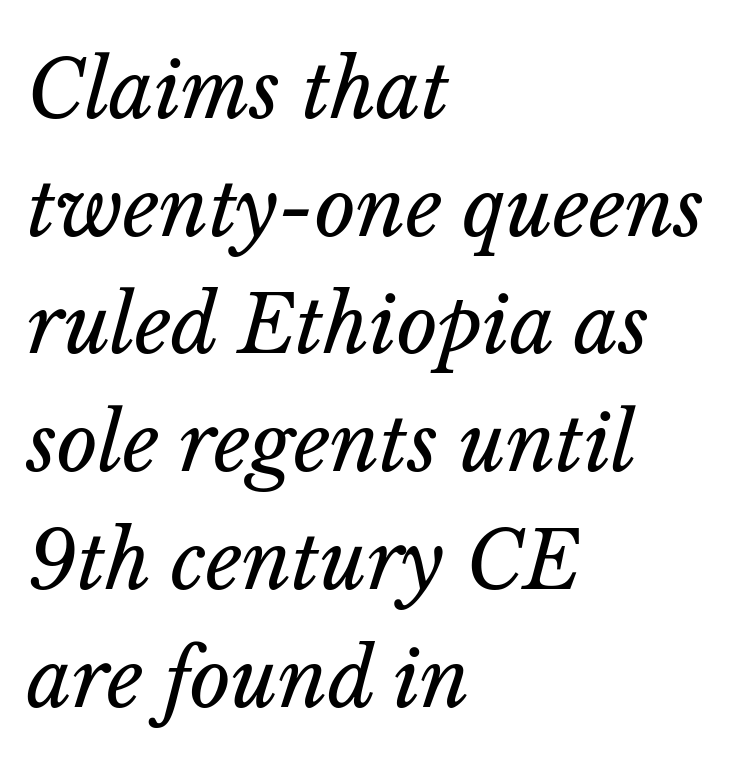
{"italic": "yes", "lean": "right", "slant_degrees": 14, "bold": "no", "weight": "regular", "width": "normal", "stroke_contrast": "low", "x_height": "medium", "monospaced": "no", "underline": "no", "align": "left", "line_spacing": "normal", "line_spacing_ratio": 1.49, "letter_spacing": "normal", "letter_spacing_em": 0.0, "glyph_px": 79}
